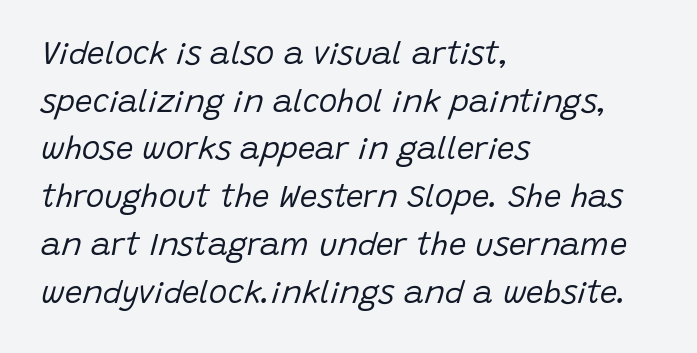
Q: Is the text bold? A: No.
Q: Is the text italic (slanted)? A: Yes, it leans right by about 15 degrees.
Q: Is the text underlined? A: No.
Q: How is the paragraph aligned? A: Left-aligned.
Q: Is the spacing between letters normal or unusually wide? A: Normal.
Q: Is the spacing between lines tight, normal or loose? A: Normal.
Q: Width (condensed, normal, or wide)? A: Normal.
Q: Stroke contrast? A: Low.
Q: x-height? A: Large.
Q: Monospaced? A: No.
